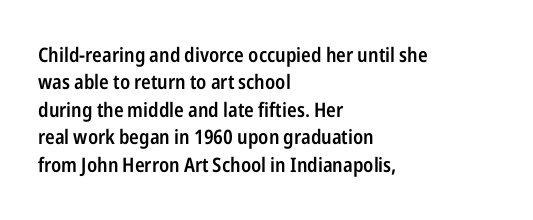
The specimen reads as upright at a glance. Each new line begins a customary step beneath the previous one. Has an underline been added? It has not. Its strokes are somewhat broadened, the hallmark of semibold type.
